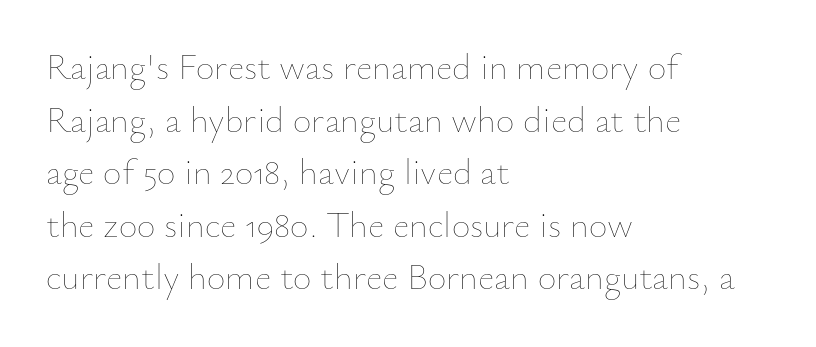
The image shows 36 px thin type, upright; set left-aligned, normal line spacing (1.46x), normal letter spacing, not underlined; low stroke contrast and a small x-height.
